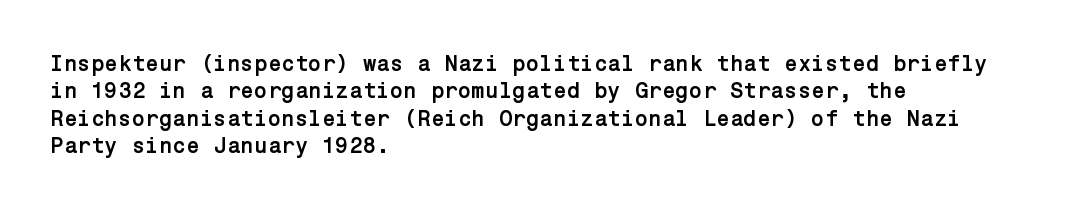
{"italic": "no", "bold": "yes", "underline": "no", "align": "left", "line_spacing_ratio": 1.24, "letter_spacing": "normal", "letter_spacing_em": 0.0, "glyph_px": 22}
